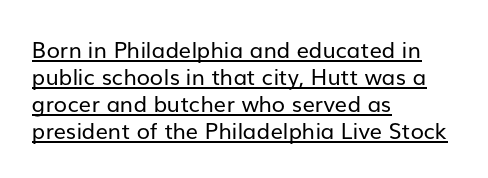
A student would call this left alignment; a typographer would say flush left, rag right. Vertical stems look standard width or narrower in stroke. Glyph-to-glyph distance matches everyday printed text. Posture: upright roman. Students, observe the line beneath the letters — that is underlining.
